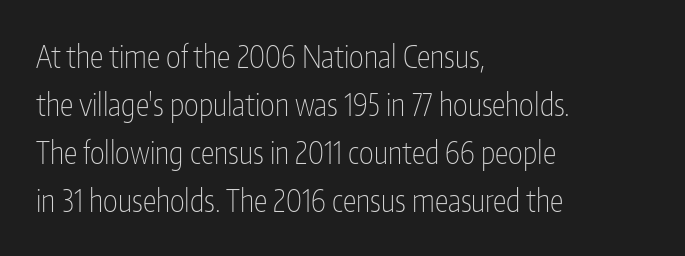
{"serif": "no", "italic": "no", "bold": "no", "weight": "thin", "width": "condensed", "stroke_contrast": "low", "x_height": "medium", "monospaced": "no", "underline": "no", "align": "left", "line_spacing": "normal", "line_spacing_ratio": 1.55, "letter_spacing": "normal", "letter_spacing_em": 0.0, "glyph_px": 31}
